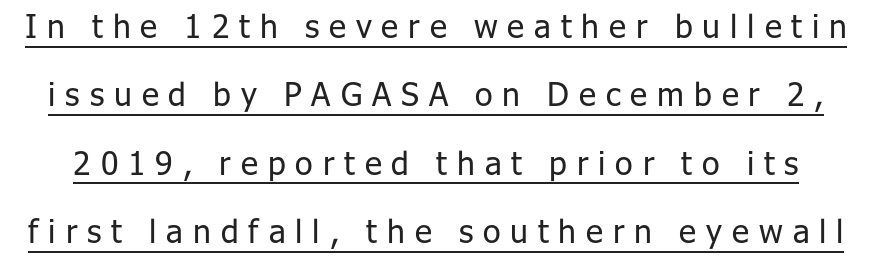
The image shows 32 px regular-weight sans-serif type, upright; set loose line spacing (2.14x), unusually wide letter spacing (+0.31 em), underlined; low stroke contrast and a medium x-height.
